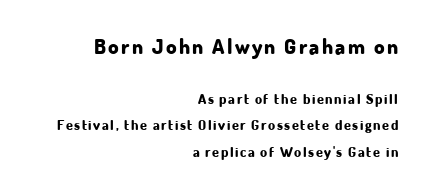
Ordinary non-slanted type is in use. Compared with typical paragraphs, the rows here are farther apart. Clear beneath every line of the passage. The rendering anchors every line to the right-hand side. Stroke thickness is high; the sample reads as a true bold.
